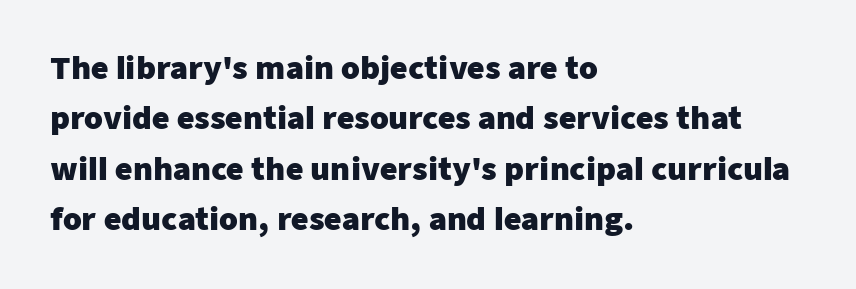
The image shows 30 px heavy sans-serif type, upright; set left-aligned, normal line spacing (1.68x), normal letter spacing, not underlined; low stroke contrast and a medium x-height.
